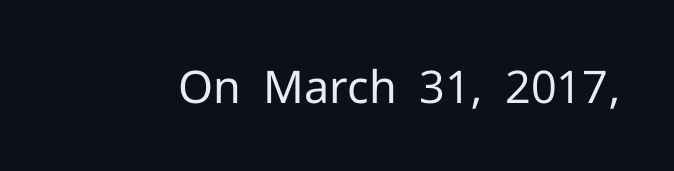
The image shows 45 px regular-weight sans-serif type, upright; set normal letter spacing, not underlined; low stroke contrast and a medium x-height.
